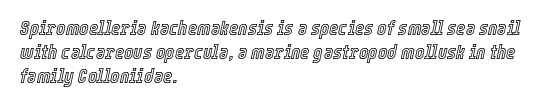
The image shows 20 px text type, italic (leaning right); set left-aligned, line spacing 1.21x, normal letter spacing, not underlined.
